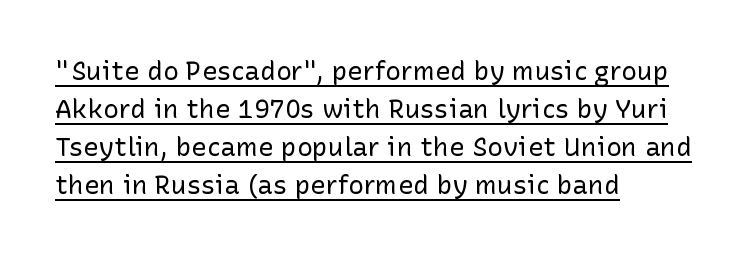
{"italic": "no", "bold": "no", "underline": "yes", "align": "left", "line_spacing": "normal", "line_spacing_ratio": 1.46, "letter_spacing": "normal", "letter_spacing_em": 0.0, "glyph_px": 26}
